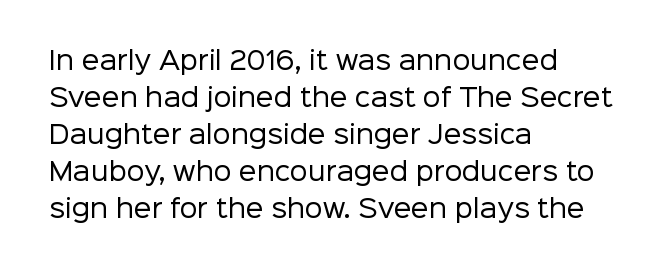
{"italic": "no", "bold": "no", "underline": "no", "align": "left", "line_spacing": "normal", "line_spacing_ratio": 1.48, "letter_spacing": "normal", "letter_spacing_em": 0.0, "glyph_px": 25}
